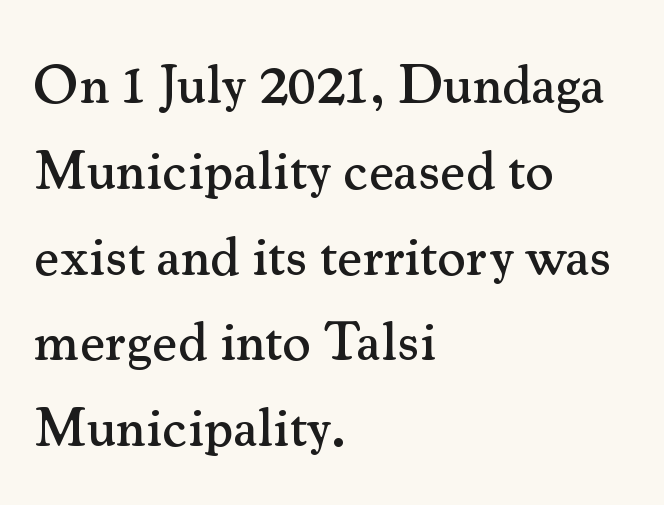
{"serif": "yes", "italic": "no", "width": "normal", "stroke_contrast": "medium", "x_height": "small", "monospaced": "no", "underline": "no", "align": "left", "line_spacing": "normal", "line_spacing_ratio": 1.56, "letter_spacing": "normal", "letter_spacing_em": 0.0, "glyph_px": 55}
